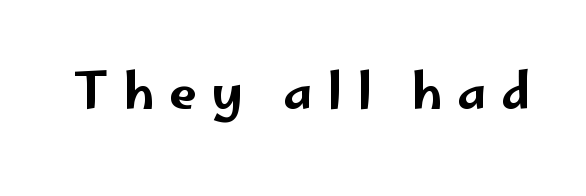
{"serif": "no", "italic": "no", "width": "wide", "stroke_contrast": "low", "x_height": "small", "monospaced": "no", "underline": "no", "letter_spacing": "wide", "letter_spacing_em": 0.3, "glyph_px": 49}
